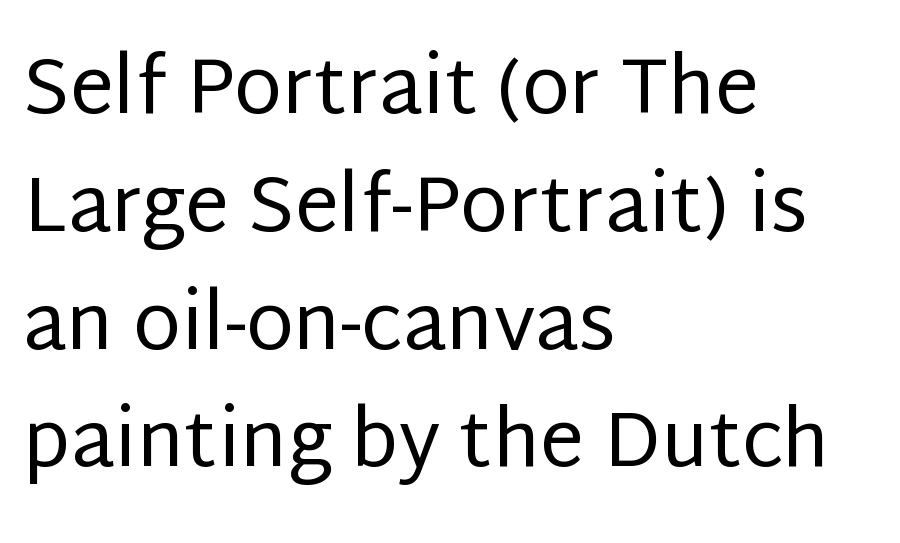
Varying glyph widths throughout — classic text-font behaviour. Clear beneath every line of the passage. Designer's note — italics off, roman on. The rows are spaced the way most documents space them.
